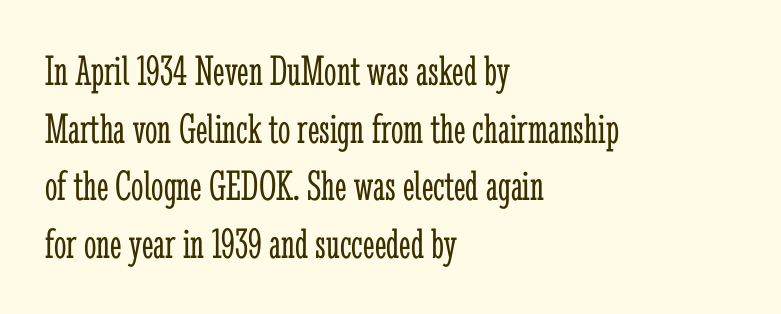
{"serif": "yes", "italic": "no", "bold": "no", "weight": "light", "width": "condensed", "stroke_contrast": "low", "x_height": "medium", "monospaced": "no", "underline": "no", "align": "left", "line_spacing": "normal", "line_spacing_ratio": 1.31, "letter_spacing": "normal", "letter_spacing_em": 0.0, "glyph_px": 44}
